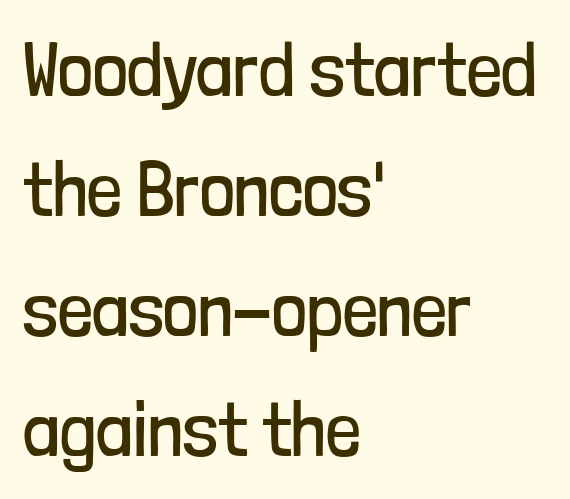
Q: Is the text bold? A: No.
Q: Is the text italic (slanted)? A: No, it is upright.
Q: Is the typeface a serif or a sans-serif typeface? A: Sans-serif.
Q: Is the text underlined? A: No.
Q: How is the paragraph aligned? A: Left-aligned.
Q: Is the spacing between letters normal or unusually wide? A: Normal.
Q: Is the spacing between lines tight, normal or loose? A: Normal.
Q: Width (condensed, normal, or wide)? A: Condensed.
Q: Stroke contrast? A: Low.
Q: x-height? A: Medium.
Q: Monospaced? A: No.
